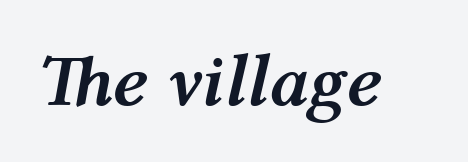
Q: Is the text bold? A: Yes.
Q: Is the text italic (slanted)? A: Yes, it leans right by about 12 degrees.
Q: Is the text underlined? A: No.
Q: Is the spacing between letters normal or unusually wide? A: Normal.
Q: Width (condensed, normal, or wide)? A: Normal.
Q: Stroke contrast? A: Medium.
Q: x-height? A: Medium.
Q: Monospaced? A: No.
